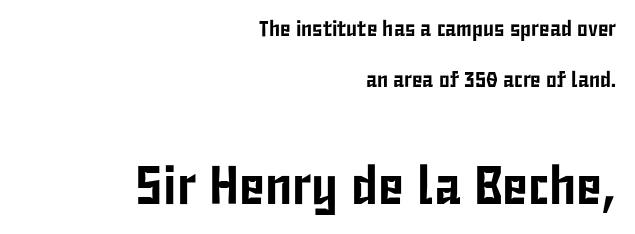
The image shows 54 px condensed sans-serif type, upright; set right-aligned, loose line spacing (2.31x), normal letter spacing, not underlined; the second (bottom) block is 2.45x larger; low stroke contrast and a medium x-height.
